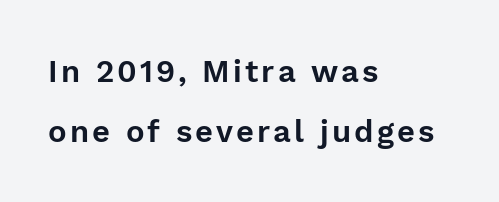
Q: Is the text italic (slanted)? A: No, it is upright.
Q: Is the typeface a serif or a sans-serif typeface? A: Sans-serif.
Q: Is the text underlined? A: No.
Q: How is the paragraph aligned? A: Left-aligned.
Q: Is the spacing between lines tight, normal or loose? A: Loose.
Q: Width (condensed, normal, or wide)? A: Normal.
Q: Stroke contrast? A: Low.
Q: x-height? A: Medium.
Q: Monospaced? A: No.
